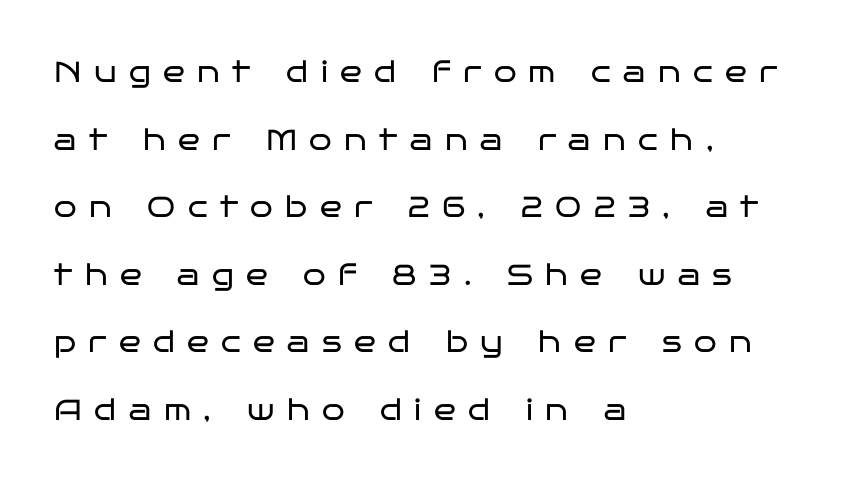
{"serif": "no", "italic": "no", "bold": "no", "weight": "regular", "width": "wide", "stroke_contrast": "low", "x_height": "large", "monospaced": "no", "underline": "no", "align": "left", "line_spacing": "loose", "line_spacing_ratio": 2.33, "letter_spacing": "wide", "letter_spacing_em": 0.43, "glyph_px": 29}
